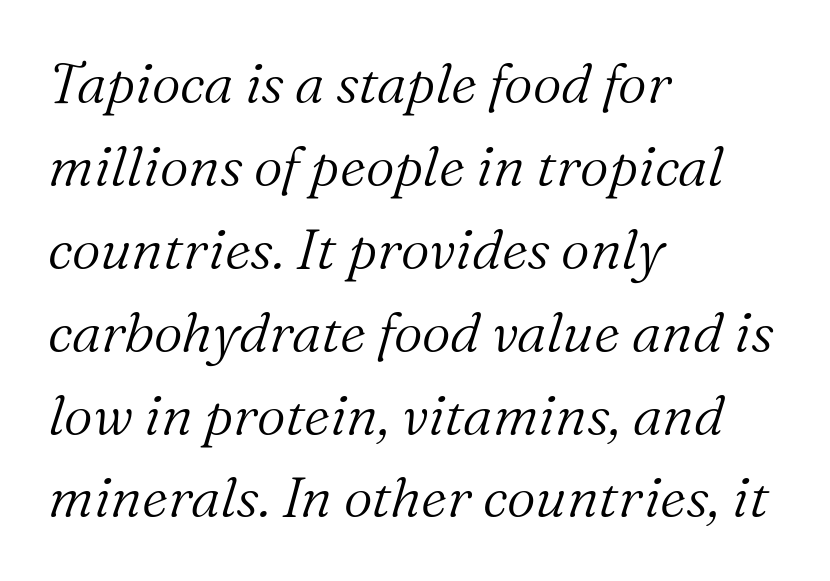
No extra ink here — the face is not bold. Check under the words: just untouched page. The space between consecutive lines is moderate. Compared with ordinary roman type, these characters are visibly tilted. The letters advance in unequal steps, a hallmark of proportional type.
